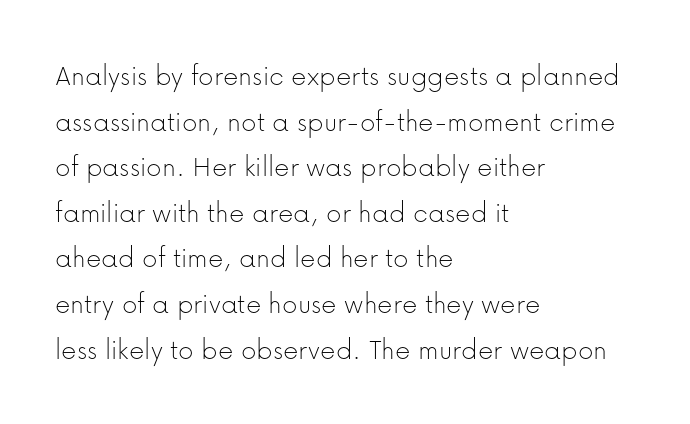
How would I describe the line gaps? Plain and ordinary. The strokes are not fattened; the text isn't bold. Characters remain perfectly vertical along every line. Are there feet on the stems? There aren't — it's a sans. The passage shown is not underscored anywhere. How are the letters spaced? Ordinarily, with no added tracking.
